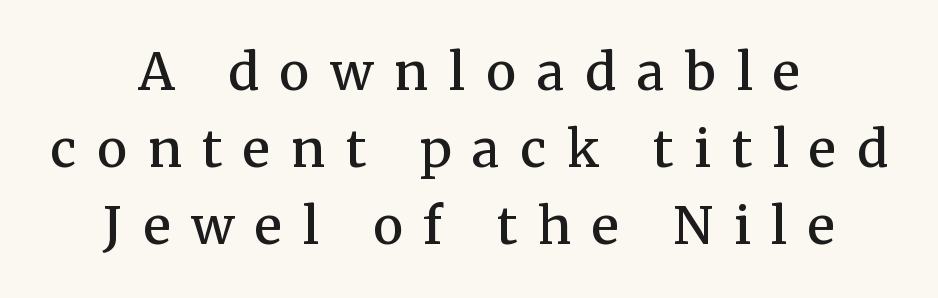
Q: Is the text bold? A: Semi-bold.
Q: Is the text italic (slanted)? A: No, it is upright.
Q: Is the typeface a serif or a sans-serif typeface? A: Serif.
Q: Is the text underlined? A: No.
Q: How is the paragraph aligned? A: Centered.
Q: Is the spacing between letters normal or unusually wide? A: Unusually wide.
Q: Is the spacing between lines tight, normal or loose? A: Normal.
Q: Width (condensed, normal, or wide)? A: Normal.
Q: Stroke contrast? A: Medium.
Q: x-height? A: Medium.
Q: Monospaced? A: No.
